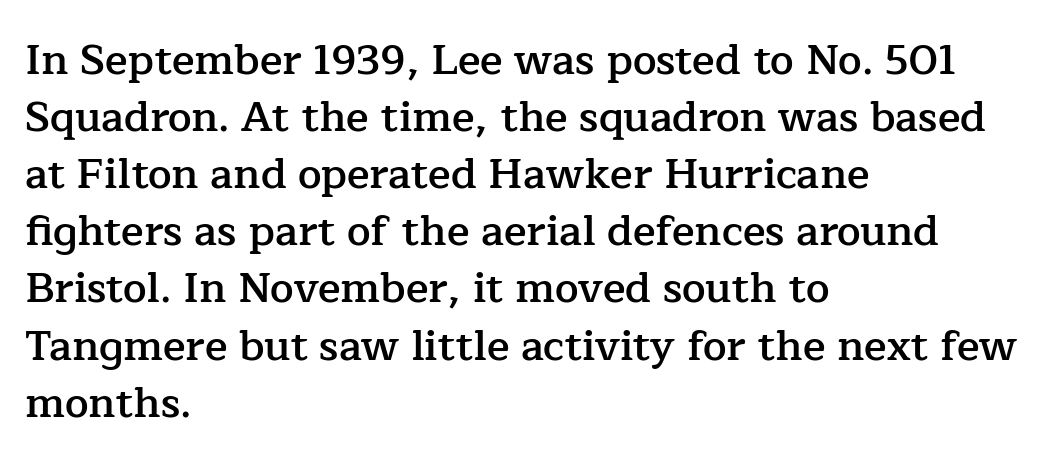
{"serif": "yes", "italic": "no", "bold": "semi", "weight": "semibold", "width": "normal", "stroke_contrast": "low", "x_height": "medium", "monospaced": "no", "underline": "no", "align": "left", "line_spacing": "normal", "line_spacing_ratio": 1.36, "letter_spacing": "normal", "letter_spacing_em": 0.0, "glyph_px": 42}
